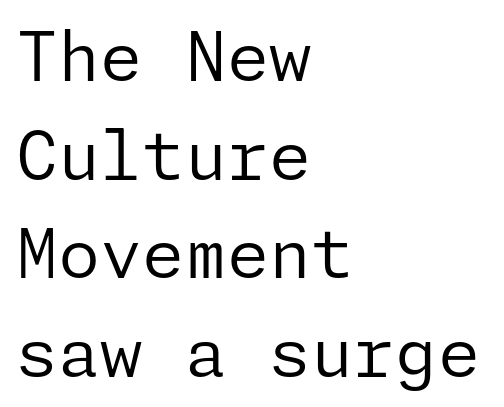
{"serif": "no", "italic": "no", "bold": "no", "weight": "regular", "width": "normal", "stroke_contrast": "low", "x_height": "medium", "underline": "no", "align": "left", "line_spacing": "normal", "line_spacing_ratio": 1.45, "letter_spacing": "normal", "letter_spacing_em": 0.0, "glyph_px": 68}
